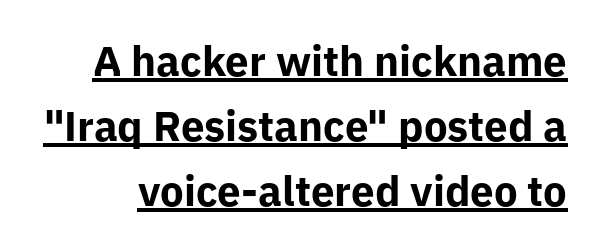
{"serif": "no", "italic": "no", "bold": "yes", "weight": "bold", "width": "normal", "stroke_contrast": "low", "x_height": "medium", "monospaced": "no", "underline": "yes", "line_spacing": "normal", "line_spacing_ratio": 1.55, "letter_spacing": "normal", "letter_spacing_em": 0.0, "glyph_px": 42}
